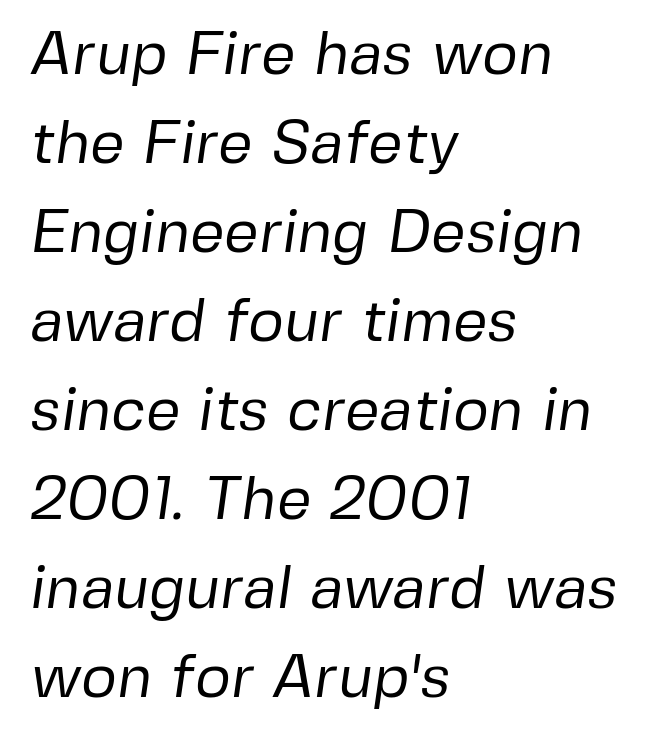
Q: Is the text bold? A: No.
Q: Is the typeface a serif or a sans-serif typeface? A: Sans-serif.
Q: Is the text underlined? A: No.
Q: How is the paragraph aligned? A: Left-aligned.
Q: Is the spacing between letters normal or unusually wide? A: Normal.
Q: Is the spacing between lines tight, normal or loose? A: Normal.
Q: Width (condensed, normal, or wide)? A: Normal.
Q: Stroke contrast? A: Low.
Q: x-height? A: Medium.
Q: Monospaced? A: No.
